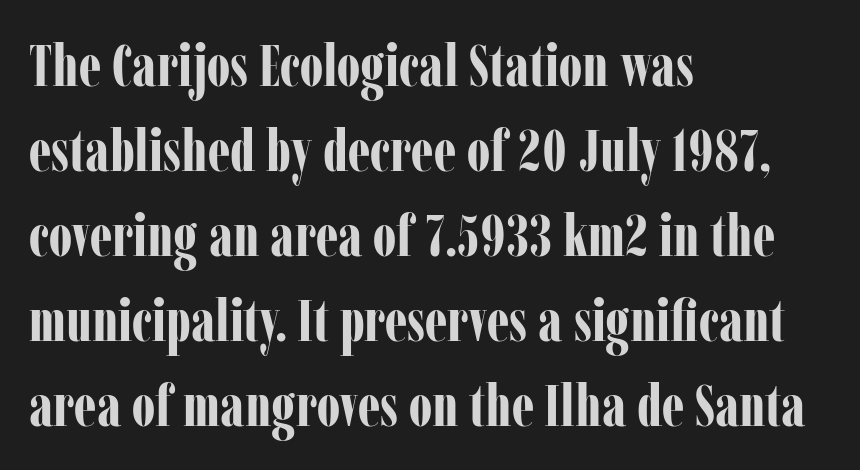
The image shows 59 px bold, condensed serif type, upright; set left-aligned, normal line spacing (1.44x), normal letter spacing, not underlined; low stroke contrast and a medium x-height.
